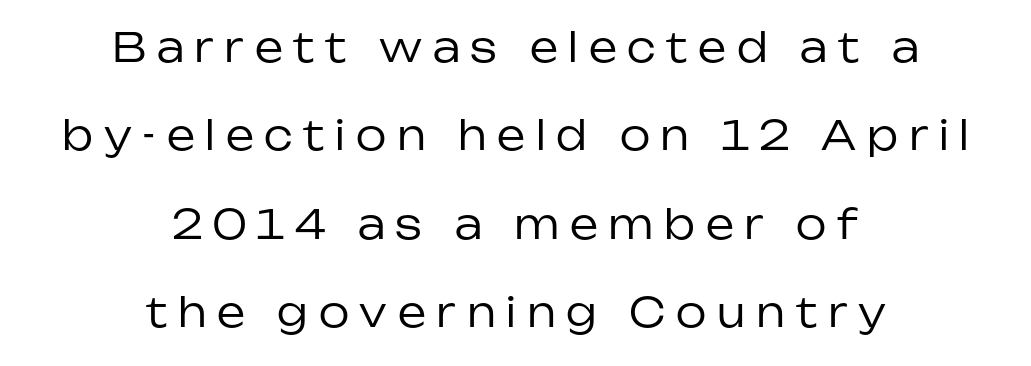
{"serif": "no", "italic": "no", "bold": "no", "weight": "regular", "width": "normal", "stroke_contrast": "low", "x_height": "medium", "monospaced": "no", "underline": "no", "align": "center", "line_spacing": "loose", "line_spacing_ratio": 2.21, "letter_spacing": "wide", "letter_spacing_em": 0.27, "glyph_px": 40}
